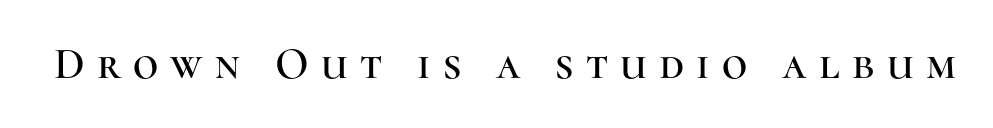
{"serif": "yes", "italic": "no", "width": "normal", "stroke_contrast": "high", "x_height": "medium", "monospaced": "no", "underline": "no", "letter_spacing": "wide", "letter_spacing_em": 0.28, "glyph_px": 44}
